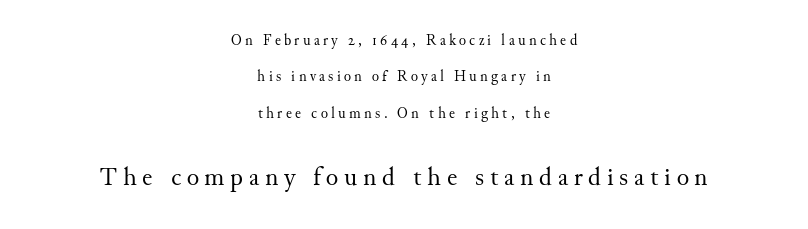
Q: Is the text bold? A: No.
Q: Is the text italic (slanted)? A: No, it is upright.
Q: Is the text underlined? A: No.
Q: How is the paragraph aligned? A: Centered.
Q: Is the spacing between letters normal or unusually wide? A: Unusually wide.
Q: Is the spacing between lines tight, normal or loose? A: Loose.
Q: Which block of text is set in a larger size, the first (top) or the second (bottom)? A: The second (bottom) one.
